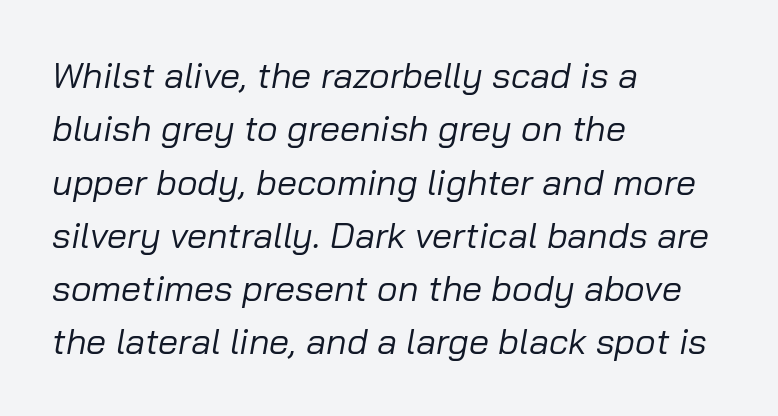
Q: Is the text bold? A: No.
Q: Is the text italic (slanted)? A: Yes, it leans right by about 10 degrees.
Q: Is the text underlined? A: No.
Q: How is the paragraph aligned? A: Left-aligned.
Q: Is the spacing between letters normal or unusually wide? A: Normal.
Q: Is the spacing between lines tight, normal or loose? A: Normal.
Q: Width (condensed, normal, or wide)? A: Normal.
Q: Stroke contrast? A: Low.
Q: x-height? A: Medium.
Q: Monospaced? A: No.
